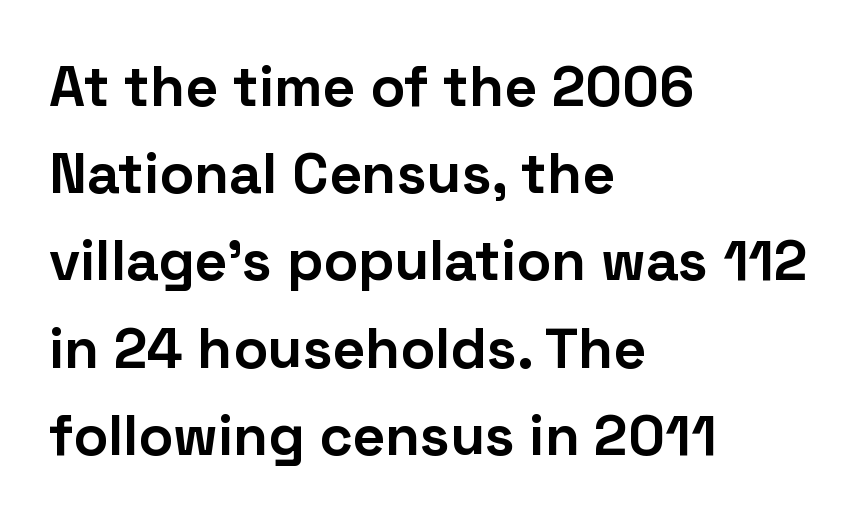
{"serif": "no", "italic": "no", "bold": "yes", "weight": "bold", "width": "normal", "stroke_contrast": "low", "x_height": "medium", "monospaced": "no", "underline": "no", "align": "left", "line_spacing": "normal", "line_spacing_ratio": 1.53, "letter_spacing": "normal", "letter_spacing_em": 0.0, "glyph_px": 57}
